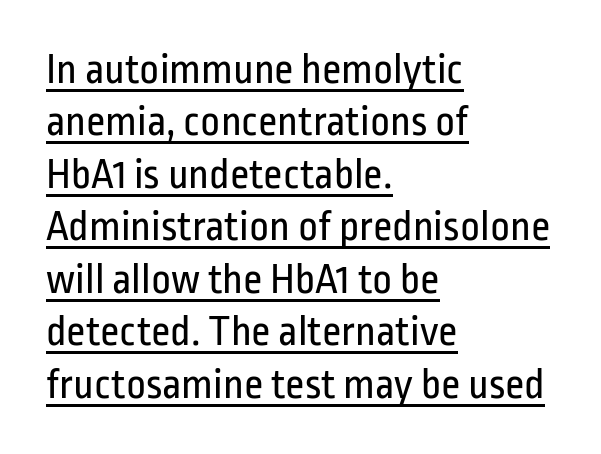
Q: Is the text bold? A: No.
Q: Is the text italic (slanted)? A: No, it is upright.
Q: Is the typeface a serif or a sans-serif typeface? A: Sans-serif.
Q: Is the text underlined? A: Yes.
Q: How is the paragraph aligned? A: Left-aligned.
Q: Is the spacing between letters normal or unusually wide? A: Normal.
Q: Width (condensed, normal, or wide)? A: Condensed.
Q: Stroke contrast? A: Low.
Q: x-height? A: Medium.
Q: Monospaced? A: No.
